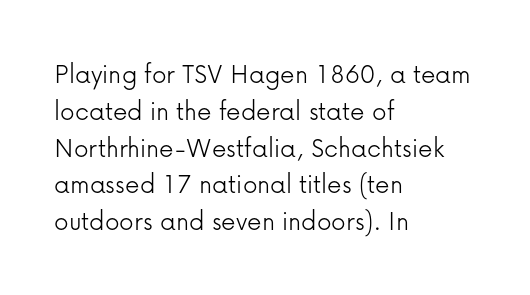
Spacing verdict: proportional, widths tailored to each character. A typesetter would call this zero additional tracking. The rendering uses a moderate line-height, typical for paragraphs. The font sits on the lighter half of the weight spectrum, regular included.
